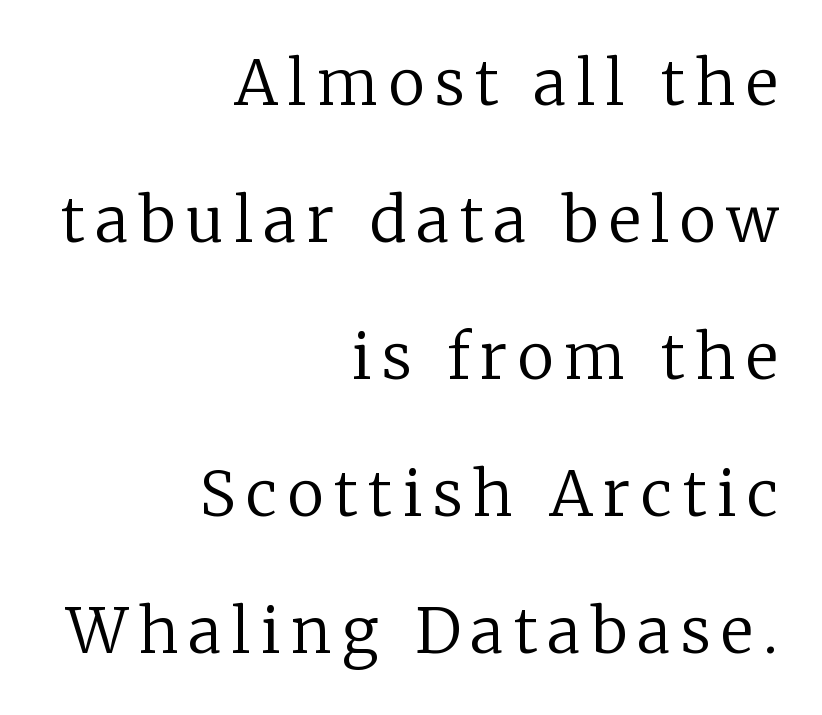
Q: Is the text bold? A: No.
Q: Is the text italic (slanted)? A: No, it is upright.
Q: Is the typeface a serif or a sans-serif typeface? A: Serif.
Q: Is the text underlined? A: No.
Q: How is the paragraph aligned? A: Right-aligned.
Q: Is the spacing between lines tight, normal or loose? A: Loose.
Q: Width (condensed, normal, or wide)? A: Normal.
Q: Stroke contrast? A: Low.
Q: x-height? A: Medium.
Q: Monospaced? A: No.
